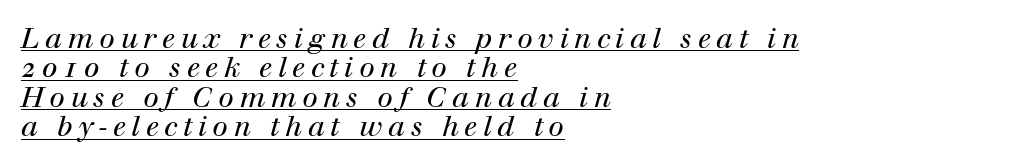
The leading is snug, giving the passage a crowded texture. Looking at the ascenders, they clearly lean. Caption: expanded tracking, letters set apart. Does a line run under the words? Yes, clearly. Small tapered or slab feet sit at the stroke ends, so this counts as serif.
